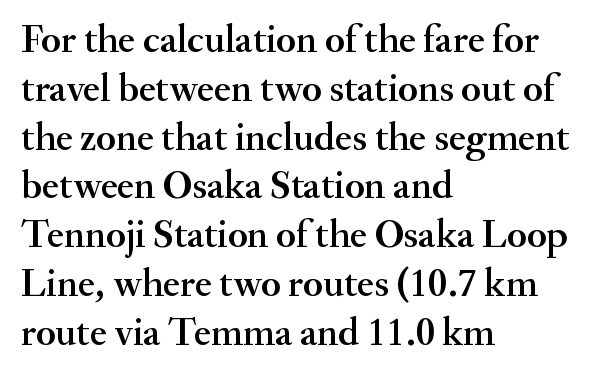
{"serif": "yes", "italic": "no", "width": "normal", "stroke_contrast": "medium", "x_height": "small", "monospaced": "no", "underline": "no", "align": "left", "line_spacing_ratio": 1.22, "letter_spacing": "normal", "letter_spacing_em": 0.0, "glyph_px": 40}
